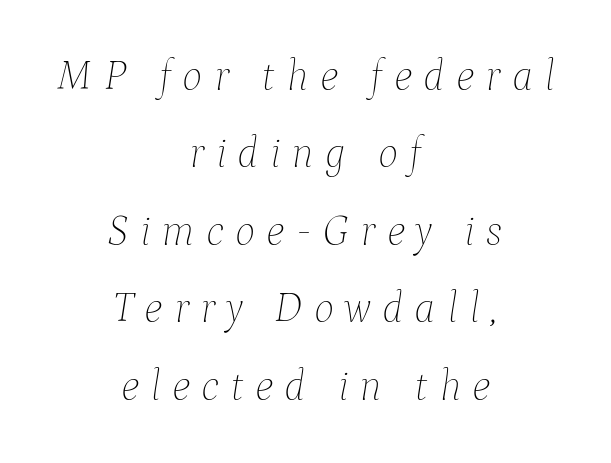
The image shows 43 px thin type, italic (leaning right); set centered, line spacing 1.8x, unusually wide letter spacing (+0.26 em), not underlined; low stroke contrast and a medium x-height.
